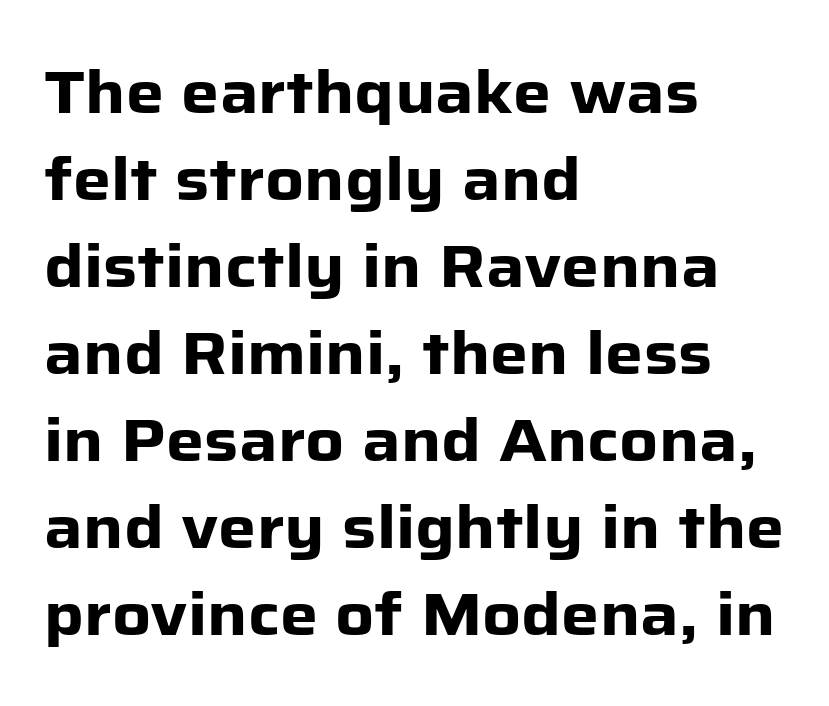
Q: Is the text bold? A: Yes.
Q: Is the text italic (slanted)? A: No, it is upright.
Q: Is the typeface a serif or a sans-serif typeface? A: Sans-serif.
Q: Is the text underlined? A: No.
Q: How is the paragraph aligned? A: Left-aligned.
Q: Is the spacing between letters normal or unusually wide? A: Normal.
Q: Is the spacing between lines tight, normal or loose? A: Normal.
Q: Width (condensed, normal, or wide)? A: Normal.
Q: Stroke contrast? A: Low.
Q: x-height? A: Medium.
Q: Monospaced? A: No.
